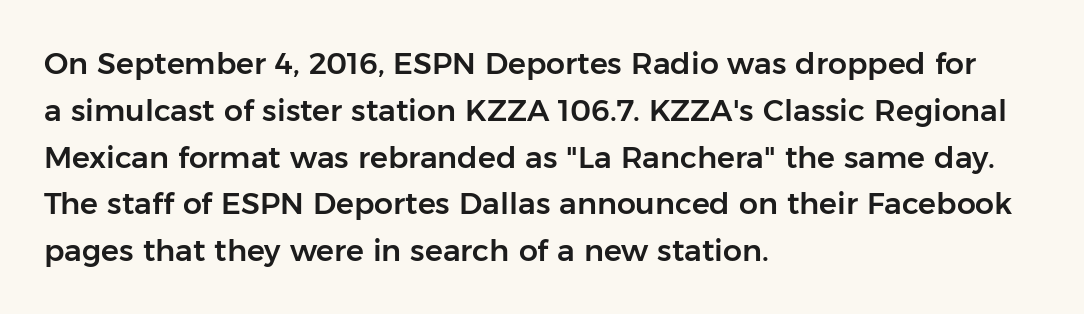
The image shows 30 px sans-serif type, upright; set left-aligned, normal line spacing (1.56x), normal letter spacing, not underlined; low stroke contrast and a medium x-height.
